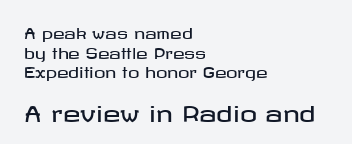
Q: Is the text italic (slanted)? A: No, it is upright.
Q: Is the text underlined? A: No.
Q: How is the paragraph aligned? A: Left-aligned.
Q: Is the spacing between letters normal or unusually wide? A: Normal.
Q: Is the spacing between lines tight, normal or loose? A: Normal.
Q: Which block of text is set in a larger size, the first (top) or the second (bottom)? A: The second (bottom) one.
